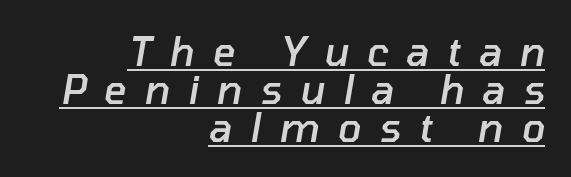
Q: Is the text bold? A: Semi-bold.
Q: Is the text italic (slanted)? A: Yes, it leans right by about 10 degrees.
Q: Is the text underlined? A: Yes.
Q: How is the paragraph aligned? A: Right-aligned.
Q: Is the spacing between letters normal or unusually wide? A: Unusually wide.
Q: Is the spacing between lines tight, normal or loose? A: Tight.
Q: Width (condensed, normal, or wide)? A: Normal.
Q: Stroke contrast? A: Low.
Q: x-height? A: Medium.
Q: Monospaced? A: No.
